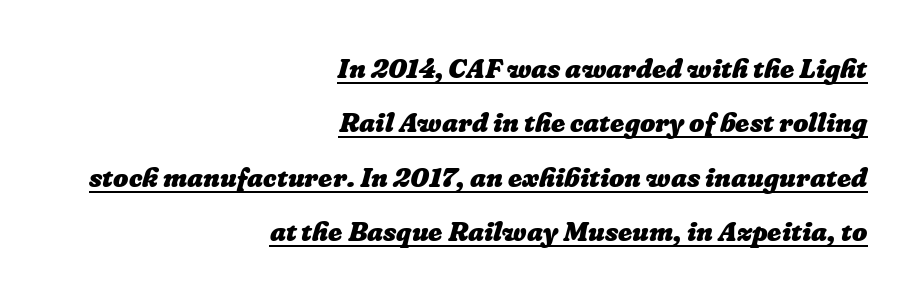
{"bold": "yes", "underline": "yes", "align": "right", "line_spacing": "loose", "line_spacing_ratio": 2.01, "letter_spacing": "normal", "letter_spacing_em": 0.0, "glyph_px": 27}
